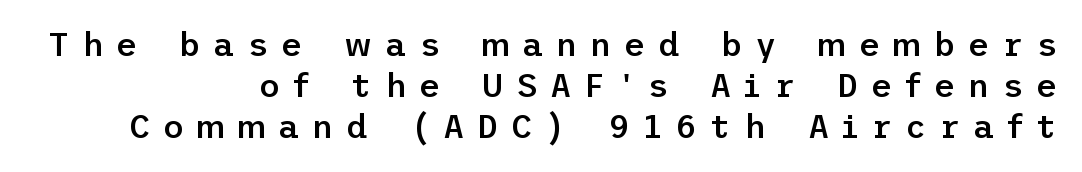
Q: Is the text bold? A: Semi-bold.
Q: Is the text italic (slanted)? A: No, it is upright.
Q: Is the typeface a serif or a sans-serif typeface? A: Sans-serif.
Q: Is the text underlined? A: No.
Q: How is the paragraph aligned? A: Right-aligned.
Q: Is the spacing between letters normal or unusually wide? A: Unusually wide.
Q: Is the spacing between lines tight, normal or loose? A: Normal.
Q: Width (condensed, normal, or wide)? A: Normal.
Q: Stroke contrast? A: Low.
Q: x-height? A: Medium.
